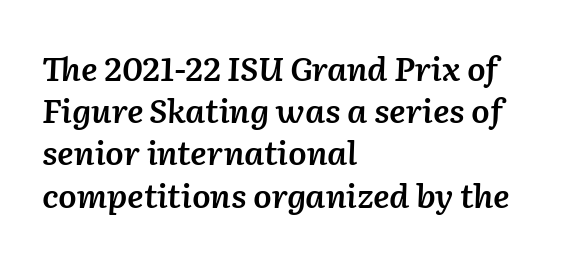
{"italic": "yes", "lean": "right", "slant_degrees": 2, "bold": "semi", "weight": "semibold", "width": "normal", "stroke_contrast": "low", "x_height": "medium", "monospaced": "no", "underline": "no", "align": "left", "line_spacing": "normal", "line_spacing_ratio": 1.28, "letter_spacing": "normal", "letter_spacing_em": 0.0, "glyph_px": 33}
